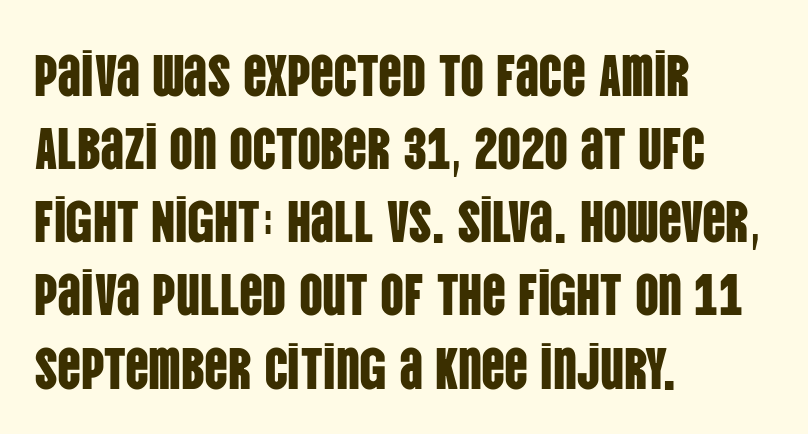
Notice how the stems are strictly vertical — no italics here. Varying glyph widths throughout — classic text-font behaviour. Each letter's strokes conclude bluntly, with no projecting serifs. The lines in this sample share a left origin and differ only in where they stop. The words here are not underlined.
